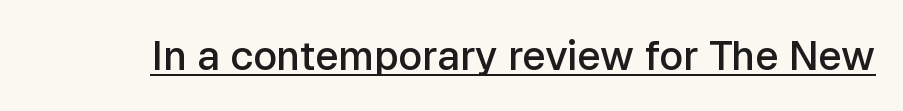
Italic? Not at all — the glyphs are vertical. Between one letter and the next there's only the usual sliver of space. The rendering uses natural spacing where letterforms have individual widths. Looks like someone drew a line under every word here. The typesetting leans somewhat heavy: a semibold.
